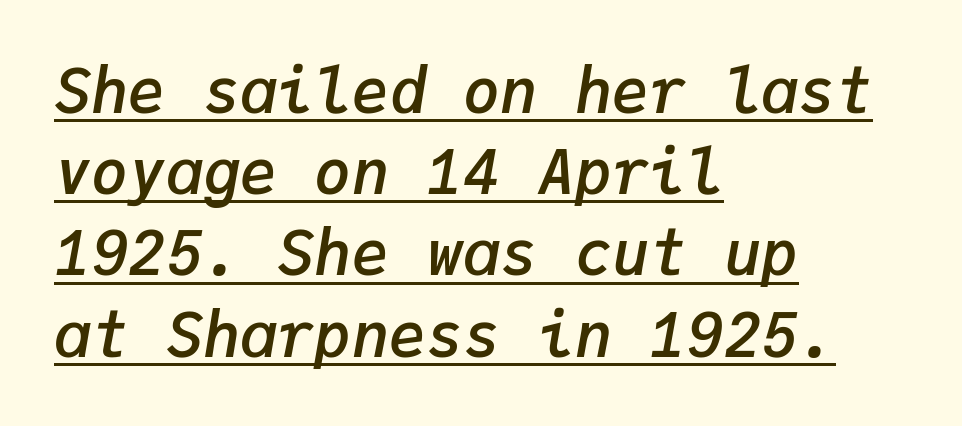
{"italic": "yes", "lean": "right", "slant_degrees": 9, "bold": "semi", "weight": "semibold", "width": "normal", "stroke_contrast": "low", "x_height": "medium", "monospaced": "yes", "underline": "yes", "align": "left", "line_spacing": "normal", "line_spacing_ratio": 1.31, "letter_spacing": "normal", "letter_spacing_em": 0.0, "glyph_px": 62}
